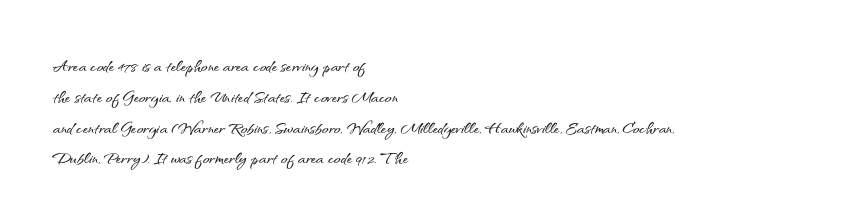
Q: Is the text italic (slanted)? A: Yes.
Q: Is the text underlined? A: No.
Q: How is the paragraph aligned? A: Left-aligned.
Q: Is the spacing between letters normal or unusually wide? A: Normal.
Q: Is the spacing between lines tight, normal or loose? A: Normal.
